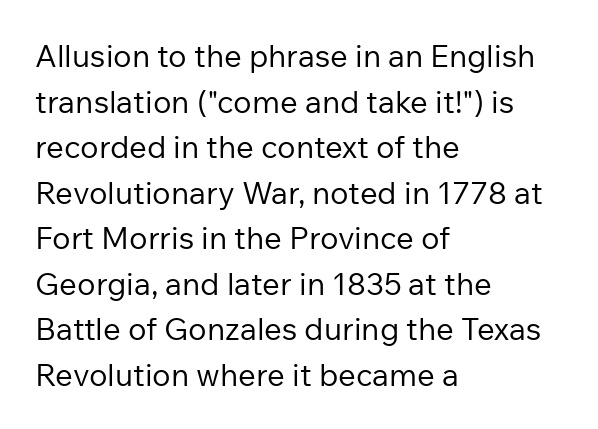
Q: Is the text bold? A: No.
Q: Is the text italic (slanted)? A: No, it is upright.
Q: Is the typeface a serif or a sans-serif typeface? A: Sans-serif.
Q: Is the text underlined? A: No.
Q: How is the paragraph aligned? A: Left-aligned.
Q: Is the spacing between letters normal or unusually wide? A: Normal.
Q: Is the spacing between lines tight, normal or loose? A: Normal.
Q: Width (condensed, normal, or wide)? A: Normal.
Q: Stroke contrast? A: Low.
Q: x-height? A: Medium.
Q: Monospaced? A: No.
